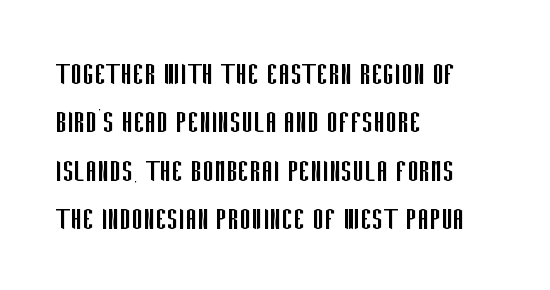
Q: Is the text bold? A: No.
Q: Is the text italic (slanted)? A: No, it is upright.
Q: Is the typeface a serif or a sans-serif typeface? A: Sans-serif.
Q: Is the text underlined? A: No.
Q: How is the paragraph aligned? A: Left-aligned.
Q: Is the spacing between letters normal or unusually wide? A: Normal.
Q: Is the spacing between lines tight, normal or loose? A: Normal.
Q: Width (condensed, normal, or wide)? A: Condensed.
Q: Stroke contrast? A: Low.
Q: x-height? A: Large.
Q: Monospaced? A: No.
